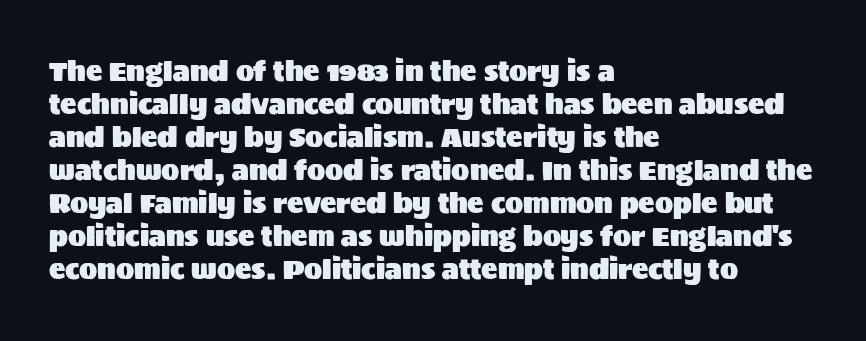
Q: Is the text italic (slanted)? A: No, it is upright.
Q: Is the text underlined? A: No.
Q: How is the paragraph aligned? A: Left-aligned.
Q: Is the spacing between letters normal or unusually wide? A: Normal.
